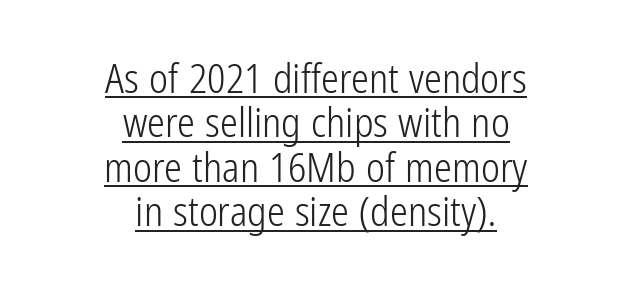
Where is the straight margin? There isn't one; the lines are centered. The lettering is marked with a stroke running underneath it. Each letter keeps its own natural width here, so spacing adapts to shape. Check where the strokes stop: nothing finishes them off — pure sans. The designer dialed line spacing down below the default. A roman cut, with each character standing at attention.
